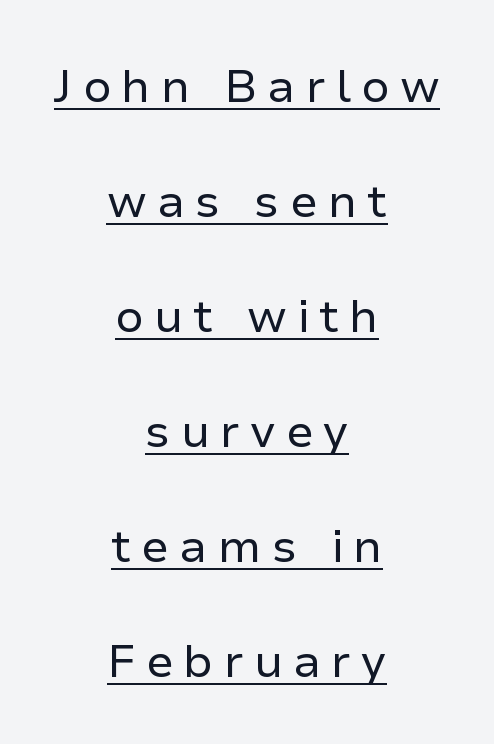
Q: Is the text bold? A: No.
Q: Is the text italic (slanted)? A: No, it is upright.
Q: Is the typeface a serif or a sans-serif typeface? A: Sans-serif.
Q: Is the text underlined? A: Yes.
Q: How is the paragraph aligned? A: Centered.
Q: Is the spacing between letters normal or unusually wide? A: Unusually wide.
Q: Is the spacing between lines tight, normal or loose? A: Loose.
Q: Width (condensed, normal, or wide)? A: Normal.
Q: Stroke contrast? A: Low.
Q: x-height? A: Medium.
Q: Monospaced? A: No.
